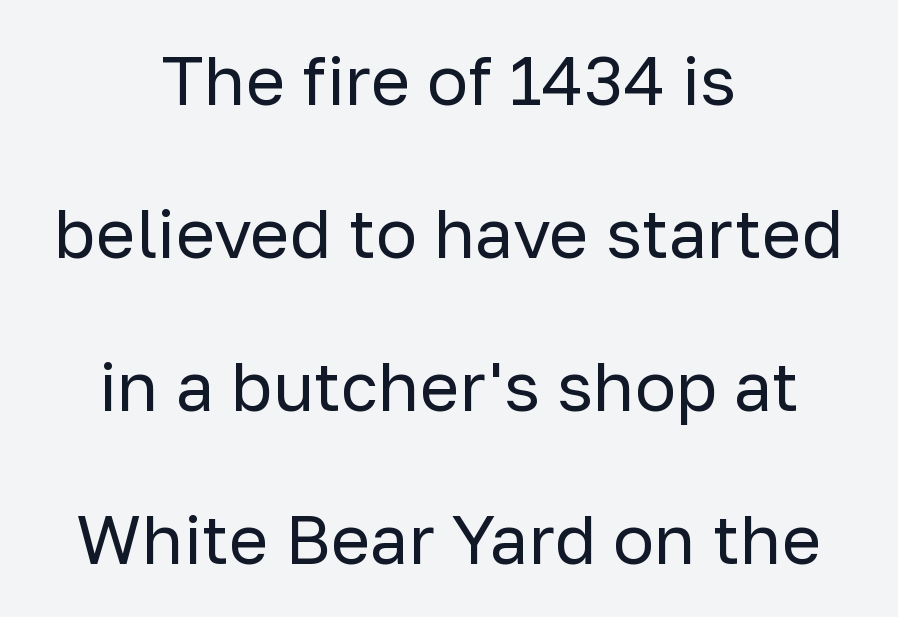
Q: Is the text bold? A: No.
Q: Is the text italic (slanted)? A: No, it is upright.
Q: Is the typeface a serif or a sans-serif typeface? A: Sans-serif.
Q: Is the text underlined? A: No.
Q: How is the paragraph aligned? A: Centered.
Q: Is the spacing between letters normal or unusually wide? A: Normal.
Q: Is the spacing between lines tight, normal or loose? A: Loose.
Q: Width (condensed, normal, or wide)? A: Normal.
Q: Stroke contrast? A: Low.
Q: x-height? A: Medium.
Q: Monospaced? A: No.
